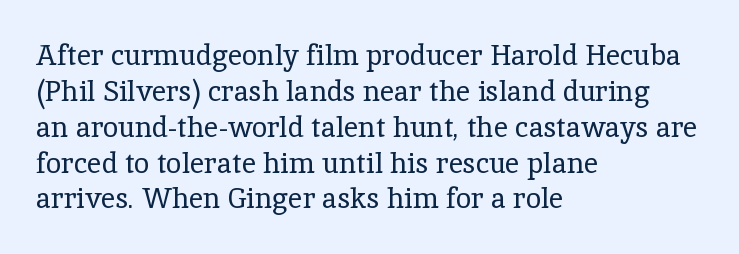
{"serif": "yes", "italic": "no", "bold": "no", "weight": "regular", "width": "normal", "x_height": "medium", "monospaced": "no", "underline": "no", "align": "left", "line_spacing": "normal", "line_spacing_ratio": 1.28, "letter_spacing": "normal", "letter_spacing_em": 0.0, "glyph_px": 28}
